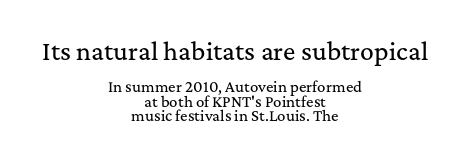
The image shows 23 px text type, upright; set centered, tight line spacing (1.04x), normal letter spacing, not underlined; the first (top) block is 1.64x larger.
